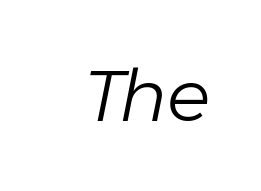
Varying glyph widths throughout — classic text-font behaviour. Compared with typical body copy, the letter spacing here is the same. A light-to-regular cut is what we see here. The space directly below the letters is spotless. Observe the lean: these are italic letterforms.
